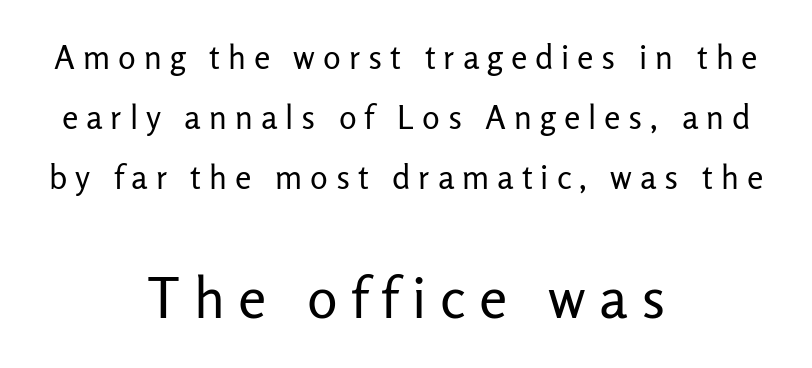
Q: Is the text bold? A: No.
Q: Is the text italic (slanted)? A: No, it is upright.
Q: Is the typeface a serif or a sans-serif typeface? A: Sans-serif.
Q: Is the text underlined? A: No.
Q: How is the paragraph aligned? A: Centered.
Q: Is the spacing between letters normal or unusually wide? A: Unusually wide.
Q: Which block of text is set in a larger size, the first (top) or the second (bottom)? A: The second (bottom) one.
Q: Width (condensed, normal, or wide)? A: Normal.
Q: Stroke contrast? A: Low.
Q: x-height? A: Medium.
Q: Monospaced? A: No.
